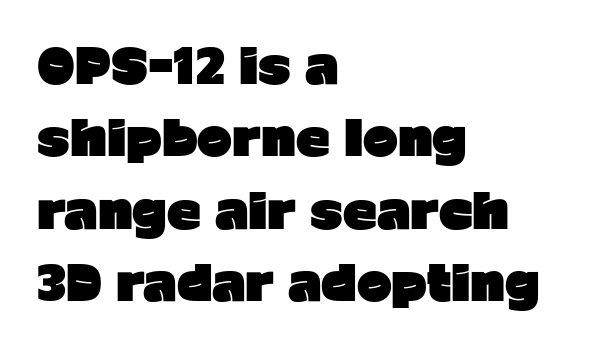
The image shows 47 px heavy sans-serif type, upright; set left-aligned, normal line spacing (1.54x), normal letter spacing, not underlined; low stroke contrast and a medium x-height.
